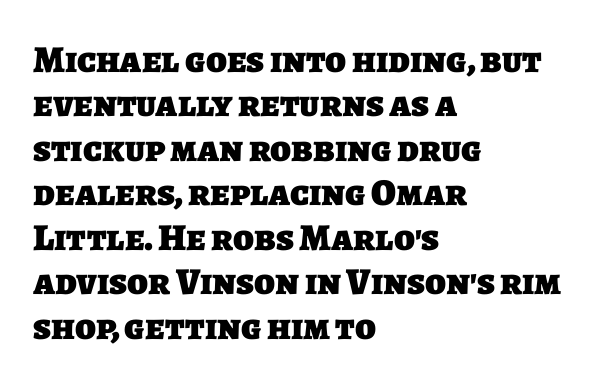
Q: Is the text bold? A: Yes.
Q: Is the typeface a serif or a sans-serif typeface? A: Sans-serif.
Q: Is the text underlined? A: No.
Q: How is the paragraph aligned? A: Left-aligned.
Q: Is the spacing between letters normal or unusually wide? A: Normal.
Q: Width (condensed, normal, or wide)? A: Normal.
Q: Stroke contrast? A: Low.
Q: x-height? A: Large.
Q: Monospaced? A: No.
